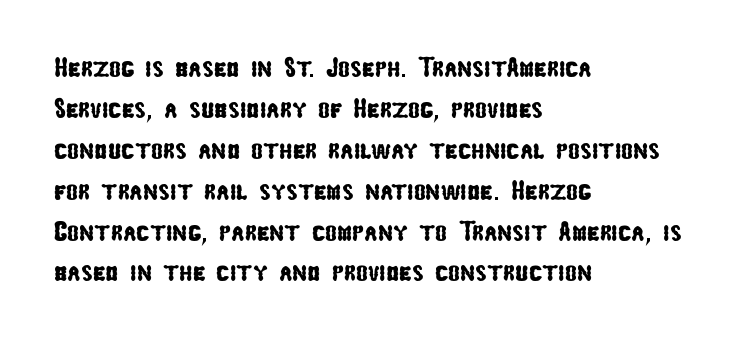
Q: Is the typeface a serif or a sans-serif typeface? A: Sans-serif.
Q: Is the text underlined? A: No.
Q: How is the paragraph aligned? A: Left-aligned.
Q: Is the spacing between letters normal or unusually wide? A: Normal.
Q: Is the spacing between lines tight, normal or loose? A: Normal.
Q: Width (condensed, normal, or wide)? A: Condensed.
Q: Stroke contrast? A: Low.
Q: x-height? A: Medium.
Q: Monospaced? A: No.
